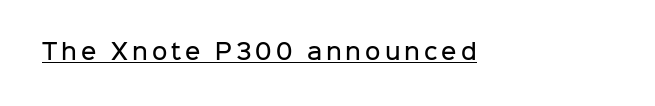
The image shows 21 px text type, upright; set underlined.
